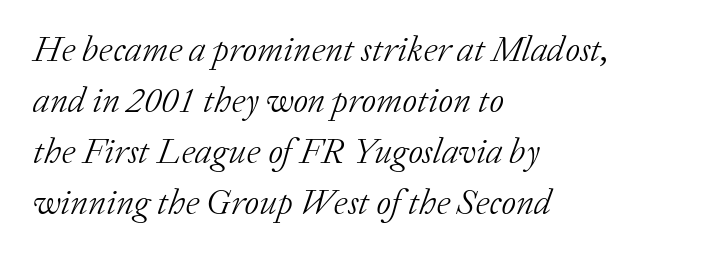
Examine the stroke ends and you'll spot serifs. The strokes carry an ordinary text weight at most. Is the block centered? No — it sits flush against the left margin. Character widths vary here, with narrow letters taking less room than wide ones. Short note: letters normally spaced. Rendered with sloped, italic letterforms.
